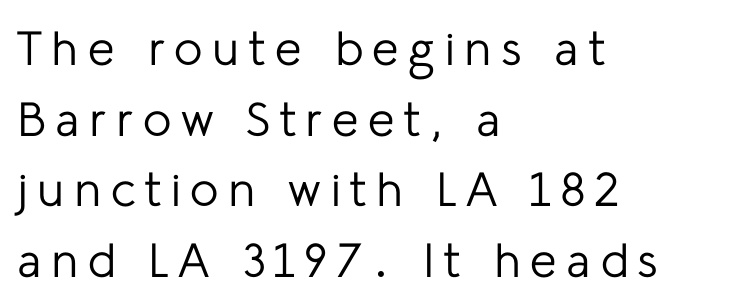
{"serif": "no", "italic": "no", "bold": "no", "weight": "regular", "width": "normal", "stroke_contrast": "low", "x_height": "medium", "monospaced": "no", "underline": "no", "align": "left", "line_spacing": "normal", "line_spacing_ratio": 1.47, "letter_spacing": "wide", "letter_spacing_em": 0.2, "glyph_px": 48}
